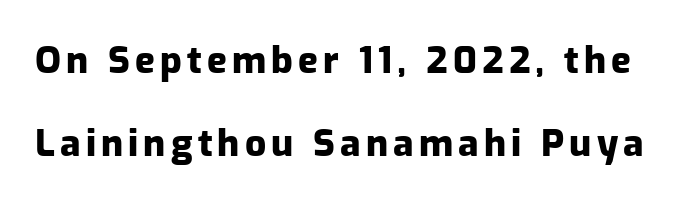
Compared with typical paragraphs, the rows here are farther apart. Heft: maximum for text — a bold. To sum up the face: it is a sans, with no serifs. Plain, unruled lines of type. Here the designer chose a conventional face with non-uniform glyph widths.
